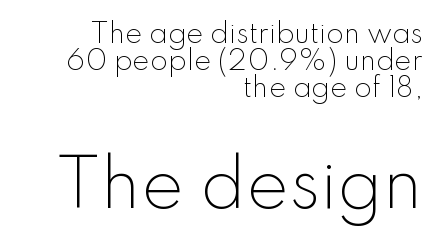
The image shows 64 px light sans-serif type, upright; set right-aligned, tight line spacing (1.04x), normal letter spacing, not underlined; the second (bottom) block is 2.46x larger; low stroke contrast and a small x-height.
